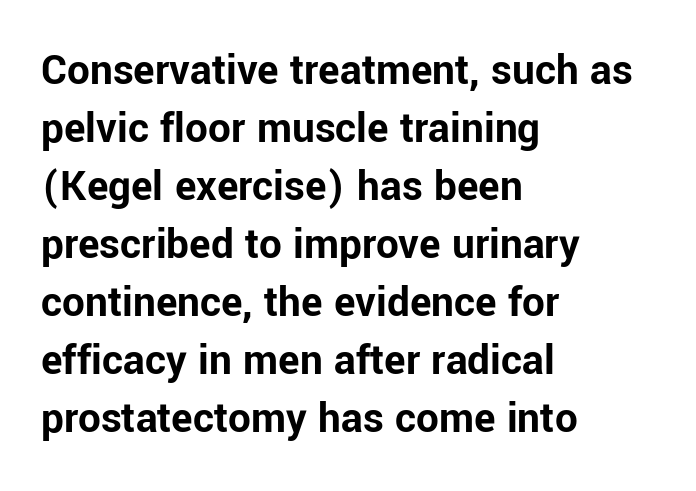
The image shows 45 px bold sans-serif type, upright; set left-aligned, normal line spacing (1.29x), normal letter spacing, not underlined; low stroke contrast and a medium x-height.
